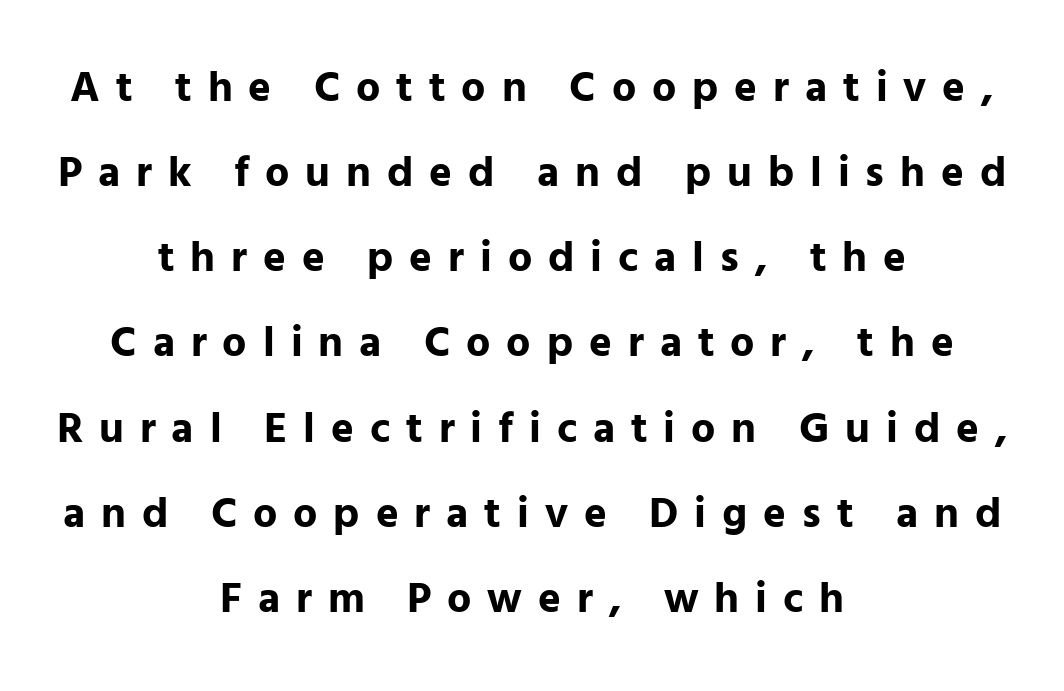
{"serif": "no", "italic": "no", "bold": "yes", "weight": "bold", "width": "normal", "stroke_contrast": "low", "x_height": "medium", "monospaced": "no", "underline": "no", "align": "center", "line_spacing": "loose", "line_spacing_ratio": 1.98, "letter_spacing": "wide", "letter_spacing_em": 0.37, "glyph_px": 43}
